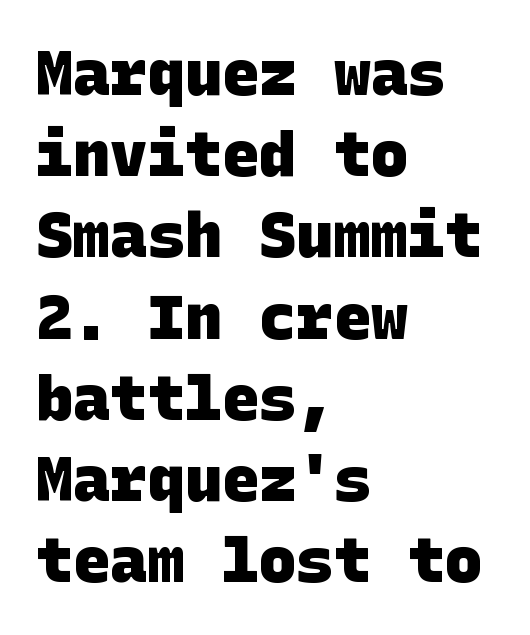
Q: Is the text bold? A: Yes.
Q: Is the typeface a serif or a sans-serif typeface? A: Sans-serif.
Q: Is the text underlined? A: No.
Q: How is the paragraph aligned? A: Left-aligned.
Q: Is the spacing between letters normal or unusually wide? A: Normal.
Q: Is the spacing between lines tight, normal or loose? A: Normal.
Q: Width (condensed, normal, or wide)? A: Normal.
Q: Stroke contrast? A: Low.
Q: x-height? A: Large.
